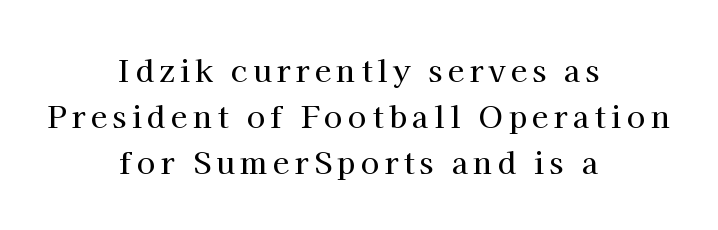
The image shows 30 px serif type, upright; set centered, normal line spacing (1.53x), not underlined; high stroke contrast and a medium x-height.
